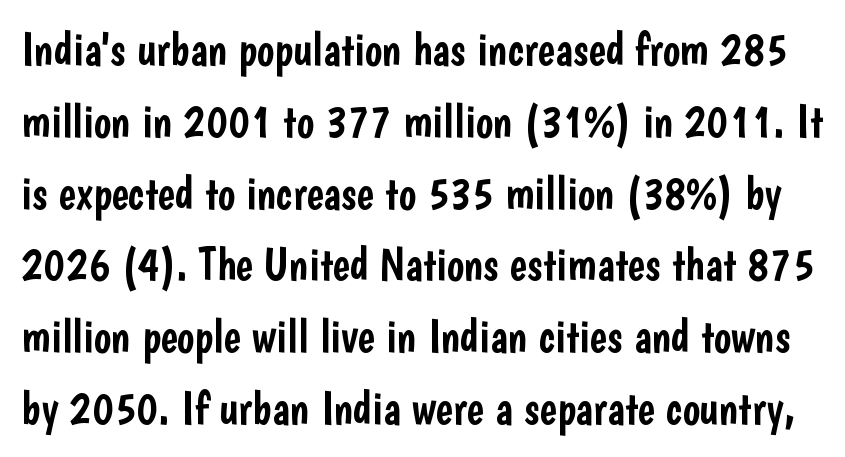
{"serif": "no", "italic": "no", "width": "condensed", "stroke_contrast": "low", "x_height": "medium", "monospaced": "no", "underline": "no", "line_spacing": "normal", "line_spacing_ratio": 1.56, "letter_spacing": "normal", "letter_spacing_em": 0.0, "glyph_px": 46}
